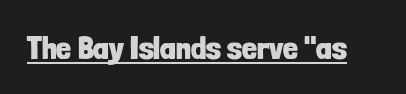
{"serif": "no", "italic": "no", "bold": "yes", "weight": "bold", "width": "condensed", "stroke_contrast": "low", "x_height": "medium", "monospaced": "no", "underline": "yes", "letter_spacing": "normal", "letter_spacing_em": 0.0, "glyph_px": 33}
